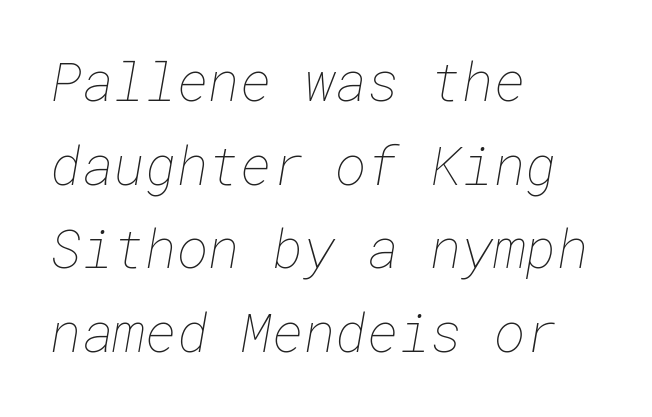
The image shows 54 px thin type; set left-aligned, normal line spacing (1.55x), normal letter spacing, not underlined; low stroke contrast and a medium x-height.
